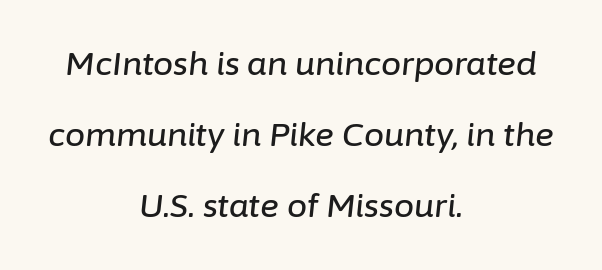
The image shows 32 px text type, italic (leaning right); set centered, loose line spacing (2.22x), normal letter spacing, not underlined; low stroke contrast and a medium x-height.
